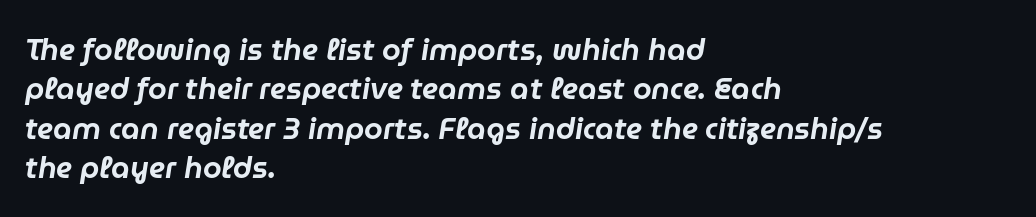
The image shows 30 px text type, italic (leaning right); set left-aligned, normal line spacing (1.31x), normal letter spacing, not underlined; low stroke contrast and a medium x-height.
